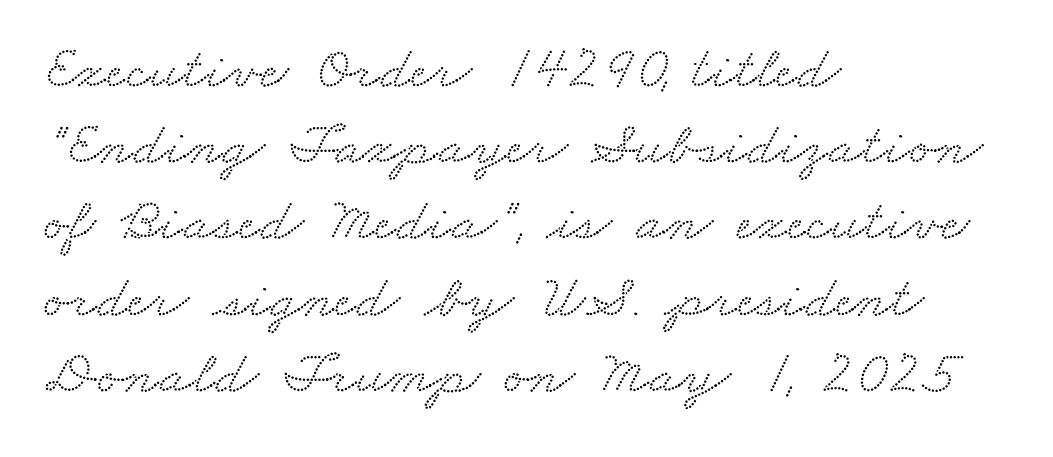
A classic flush-left, rag-right setting is used for this passage. What kind of face is this? One with serifs. Beneath every word, the page is bare. Nothing unusual about the tracking: characters are spaced as the font intends.
